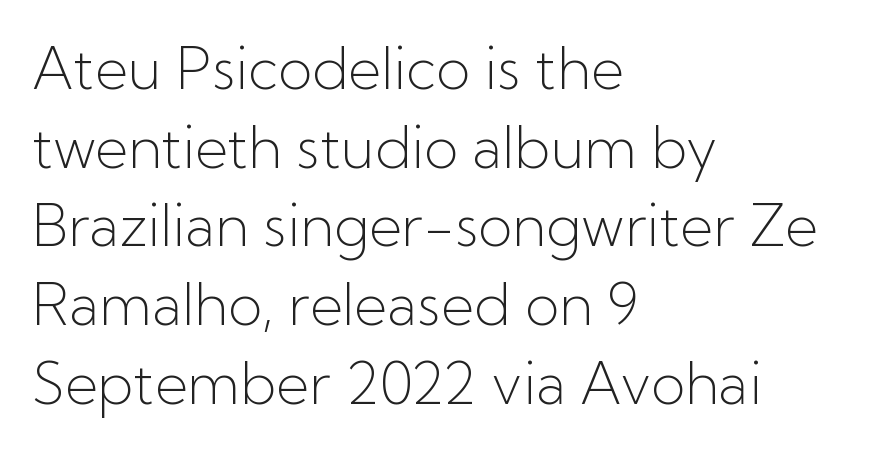
Q: Is the text bold? A: No.
Q: Is the text italic (slanted)? A: No, it is upright.
Q: Is the typeface a serif or a sans-serif typeface? A: Sans-serif.
Q: Is the text underlined? A: No.
Q: How is the paragraph aligned? A: Left-aligned.
Q: Is the spacing between letters normal or unusually wide? A: Normal.
Q: Is the spacing between lines tight, normal or loose? A: Normal.
Q: Width (condensed, normal, or wide)? A: Normal.
Q: Stroke contrast? A: Low.
Q: x-height? A: Medium.
Q: Monospaced? A: No.
